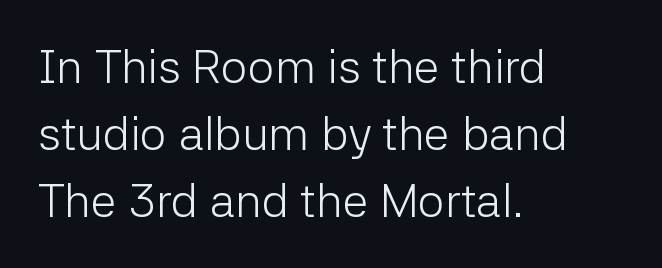
{"serif": "no", "italic": "no", "bold": "no", "weight": "light", "width": "normal", "stroke_contrast": "low", "x_height": "medium", "monospaced": "no", "underline": "no", "align": "left", "line_spacing": "normal", "line_spacing_ratio": 1.43, "letter_spacing": "normal", "letter_spacing_em": 0.0, "glyph_px": 47}
